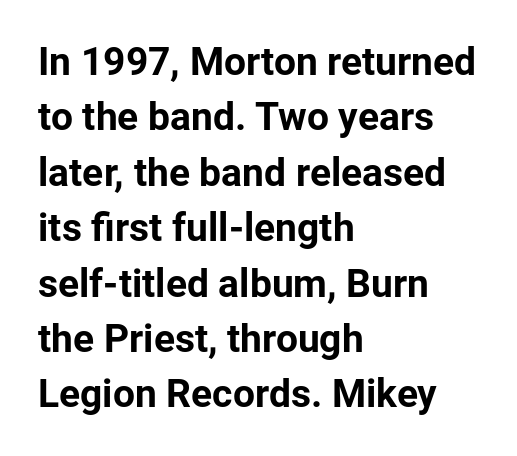
Is the type bold? Yes — the strokes are clearly thick and heavy. The rendering uses a moderate line-height, typical for paragraphs. The axis of the letterforms is exactly vertical. The area under the type is left untouched. A classic flush-left, rag-right setting is used for this passage.
